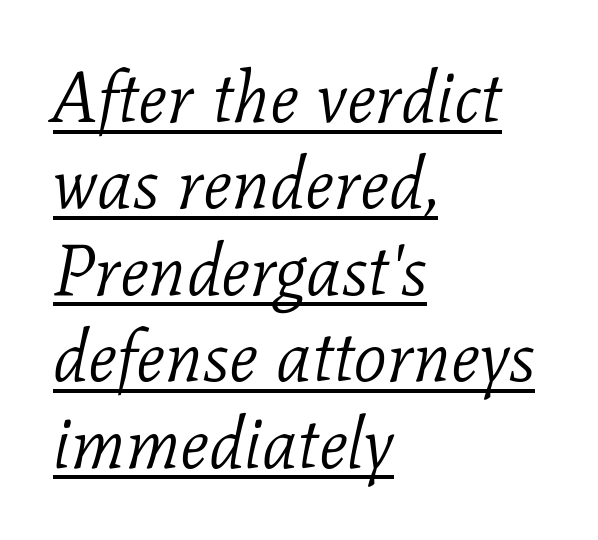
Italic? Definitely — the glyphs are oblique. The passage shown is underscored from start to finish. Here the designer chose a conventional face with non-uniform glyph widths. The weight would be labelled regular, book, light, or lighter still. Are there feet on the stems? There are — it's a serif. Left-aligned paragraph, ragged on the right.
